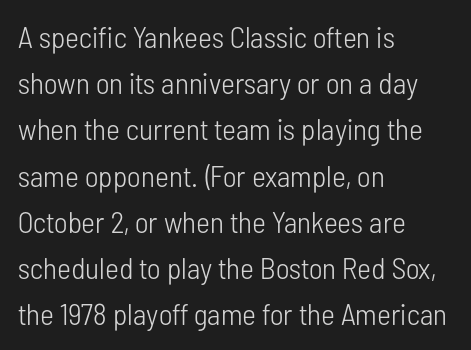
Q: Is the text bold? A: No.
Q: Is the text italic (slanted)? A: No, it is upright.
Q: Is the typeface a serif or a sans-serif typeface? A: Sans-serif.
Q: Is the text underlined? A: No.
Q: How is the paragraph aligned? A: Left-aligned.
Q: Is the spacing between letters normal or unusually wide? A: Normal.
Q: Is the spacing between lines tight, normal or loose? A: Normal.
Q: Width (condensed, normal, or wide)? A: Condensed.
Q: Stroke contrast? A: Low.
Q: x-height? A: Medium.
Q: Monospaced? A: No.
